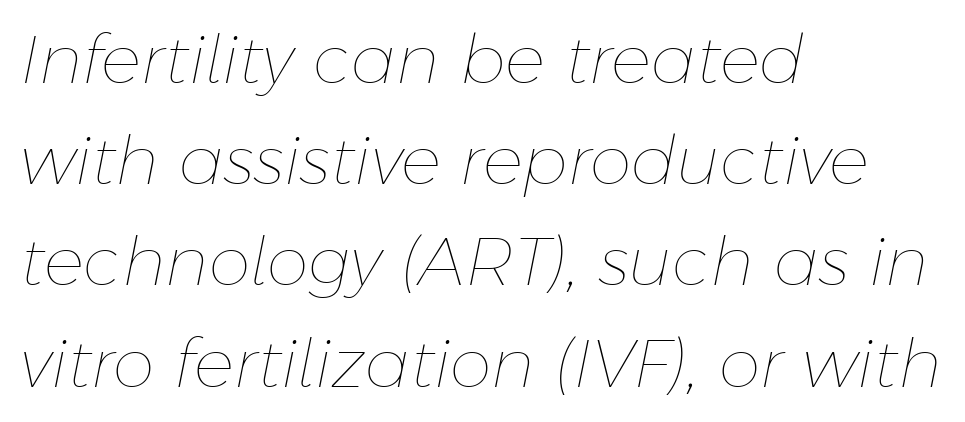
The image shows 67 px thin type, italic (leaning right); set left-aligned, normal line spacing (1.51x), normal letter spacing, not underlined; low stroke contrast and a medium x-height.
